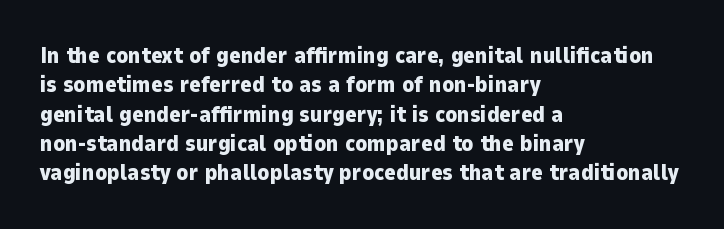
The image shows 22 px bold type, upright; set left-aligned, normal line spacing (1.33x), normal letter spacing, not underlined.
